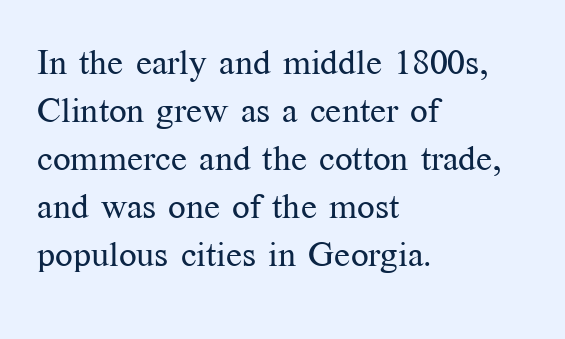
The image shows 35 px regular-weight serif type, upright; set left-aligned, normal line spacing (1.37x), normal letter spacing, not underlined; medium stroke contrast and a medium x-height.
